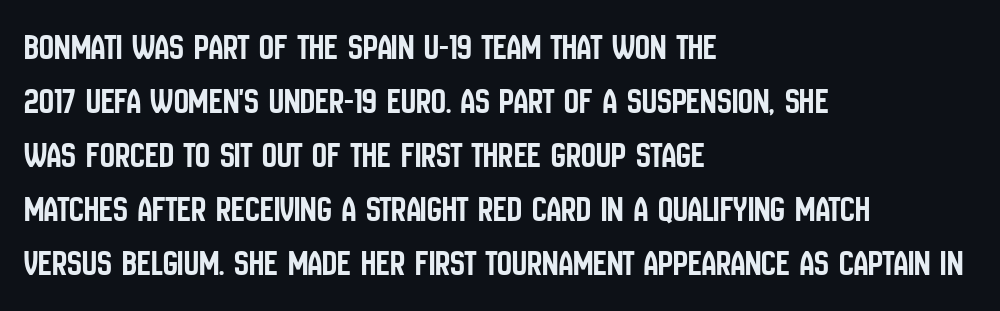
Ascenders rise straight up at ninety degrees. Serifs: no, the terminals of the letterforms are clean. How are the letters spaced? Ordinarily, with no added tracking. Regular leading. These lines are set flush left with a ragged right edge. A bare baseline throughout the passage.
